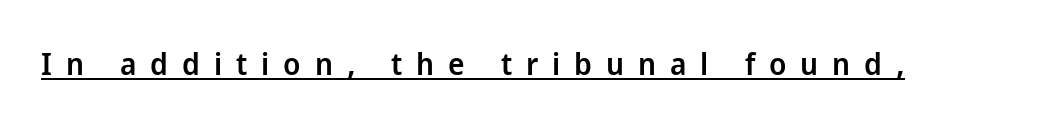
The image shows 31 px semibold sans-serif type, upright; set unusually wide letter spacing (+0.45 em), underlined; low stroke contrast and a medium x-height.
